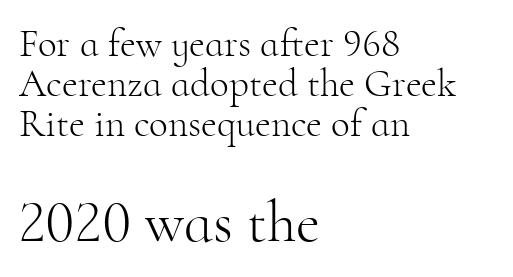
Q: Is the text bold? A: No.
Q: Is the text italic (slanted)? A: No, it is upright.
Q: Is the typeface a serif or a sans-serif typeface? A: Serif.
Q: Is the text underlined? A: No.
Q: How is the paragraph aligned? A: Left-aligned.
Q: Is the spacing between letters normal or unusually wide? A: Normal.
Q: Is the spacing between lines tight, normal or loose? A: Tight.
Q: Which block of text is set in a larger size, the first (top) or the second (bottom)? A: The second (bottom) one.
Q: Width (condensed, normal, or wide)? A: Normal.
Q: Stroke contrast? A: High.
Q: x-height? A: Small.
Q: Monospaced? A: No.
